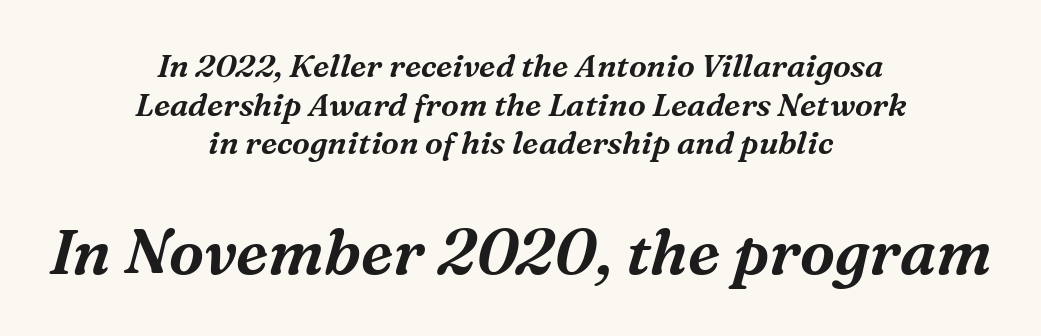
The strip under each line holds only bare page. A student would call this center alignment; a typographer would say set centered. The face used here is seriffed, in the tradition of book romans. A student would notice the bottom passage is typeset larger than what precedes it. Inter-character spacing is left at the font's built-in metrics.
